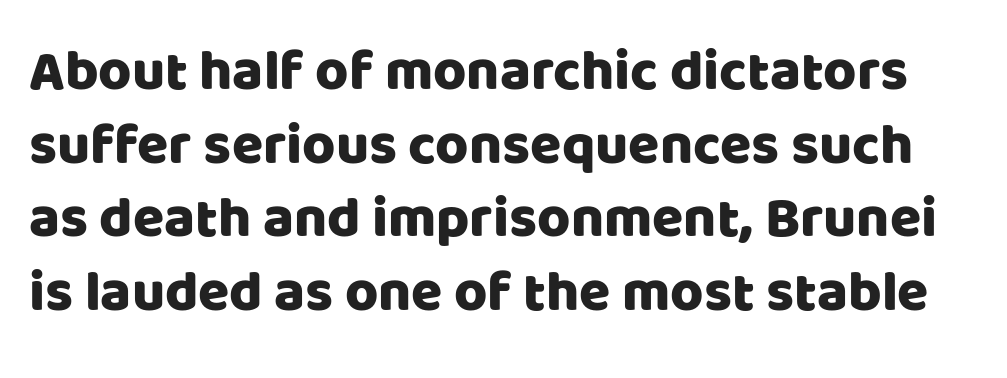
The image shows 57 px sans-serif type, upright; set normal line spacing (1.29x), normal letter spacing, not underlined; low stroke contrast and a large x-height.
